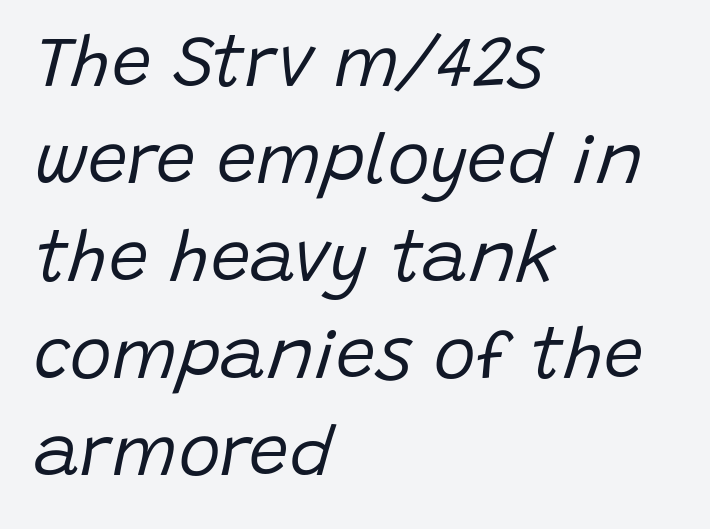
Glyph-to-glyph distance matches everyday printed text. Casual observation: everything's shoved over to the left. Varying glyph widths throughout — classic text-font behaviour. Has an underline been added? It has not. The passage shown is not bold in any degree.
